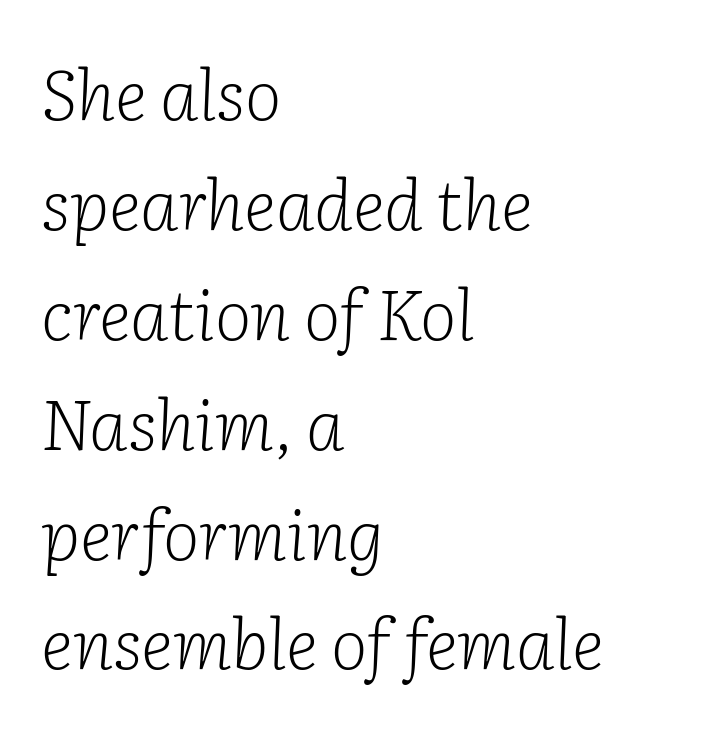
Underlining? Definitely not there. The face looks like a standard text weight, possibly lighter. Are there feet on the stems? There are — it's a serif. Does extra space separate the letters? No, they use regular spacing. Horizontal alignment here is leftward, the default for most running prose.
